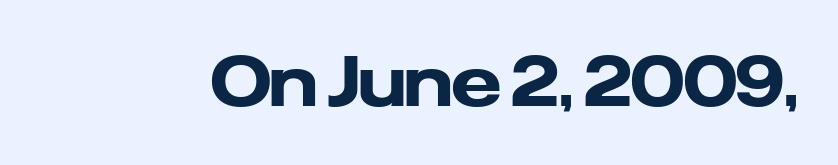
{"serif": "no", "italic": "no", "bold": "yes", "weight": "heavy", "width": "normal", "stroke_contrast": "low", "x_height": "medium", "monospaced": "no", "underline": "no", "letter_spacing": "normal", "letter_spacing_em": 0.0, "glyph_px": 70}
